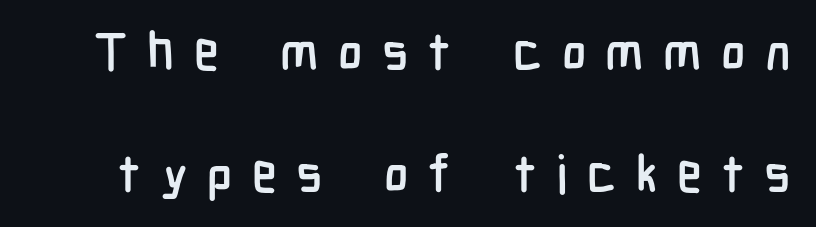
{"serif": "no", "italic": "no", "width": "condensed", "stroke_contrast": "low", "x_height": "medium", "monospaced": "no", "underline": "no", "line_spacing": "loose", "line_spacing_ratio": 2.34, "letter_spacing": "wide", "letter_spacing_em": 0.37, "glyph_px": 52}
